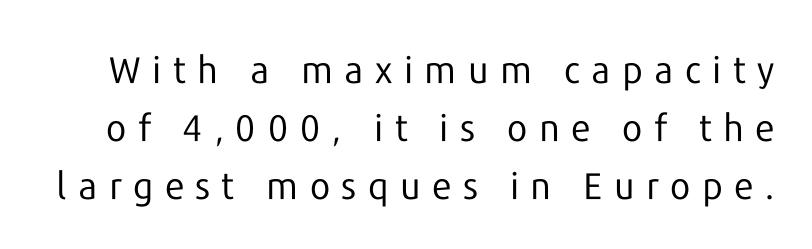
The image shows 37 px regular-weight sans-serif type, upright; set normal line spacing (1.57x), unusually wide letter spacing (+0.31 em), not underlined; low stroke contrast and a medium x-height.
